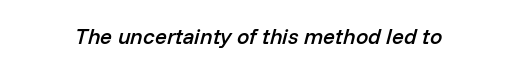
Q: Is the text bold? A: Semi-bold.
Q: Is the text italic (slanted)? A: Yes, it leans right by about 14 degrees.
Q: Is the text underlined? A: No.
Q: Is the spacing between letters normal or unusually wide? A: Normal.
